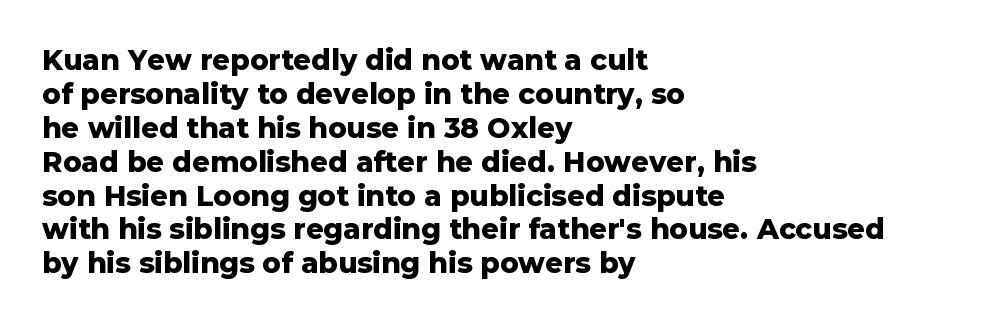
Q: Is the text bold? A: Yes.
Q: Is the text italic (slanted)? A: No, it is upright.
Q: Is the typeface a serif or a sans-serif typeface? A: Sans-serif.
Q: Is the text underlined? A: No.
Q: How is the paragraph aligned? A: Left-aligned.
Q: Is the spacing between letters normal or unusually wide? A: Normal.
Q: Width (condensed, normal, or wide)? A: Normal.
Q: Stroke contrast? A: Low.
Q: x-height? A: Medium.
Q: Monospaced? A: No.
